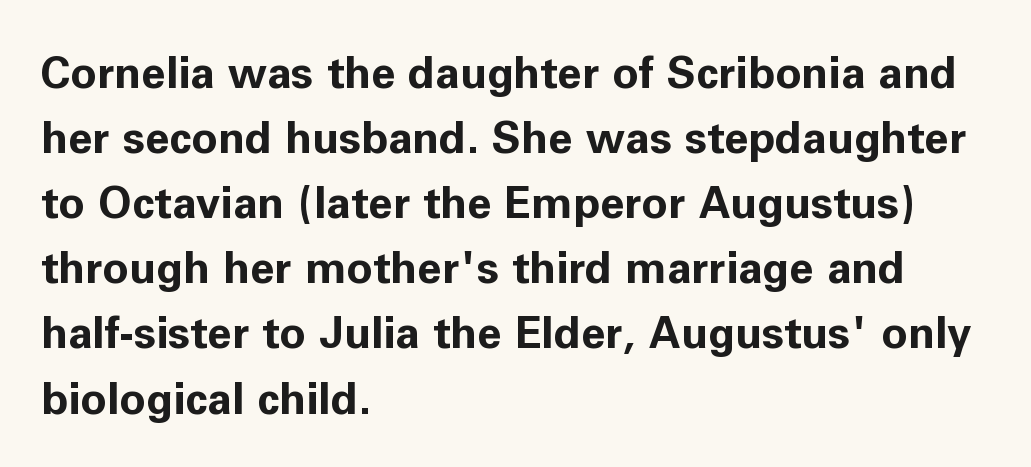
The image shows 44 px bold sans-serif type, upright; set left-aligned, normal line spacing (1.48x), normal letter spacing, not underlined; low stroke contrast and a medium x-height.
